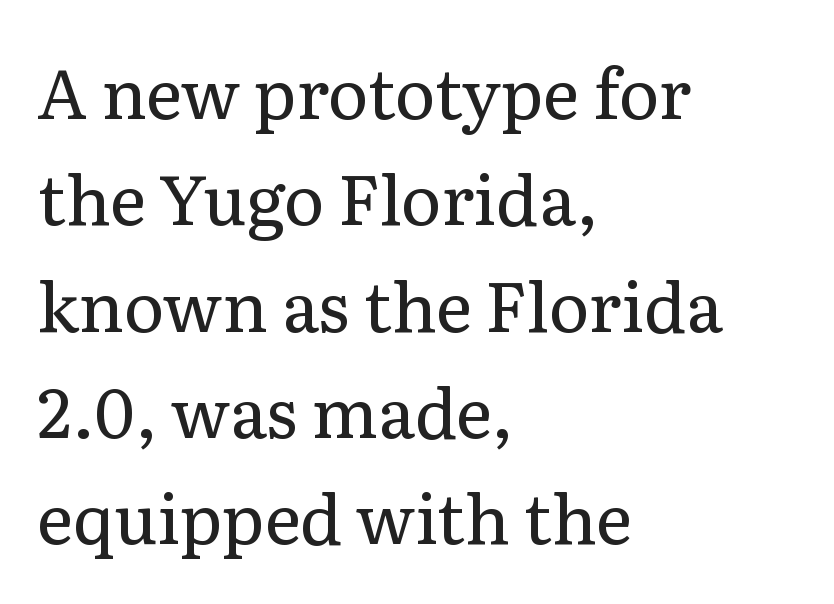
The passage shown is not underscored anywhere. A typesetter would label this face a serif. Is there much room between lines? A standard amount, neither cramped nor airy. No chunkiness to these letters — they're not bold. The face used here is rendered with its standard letterfit.
